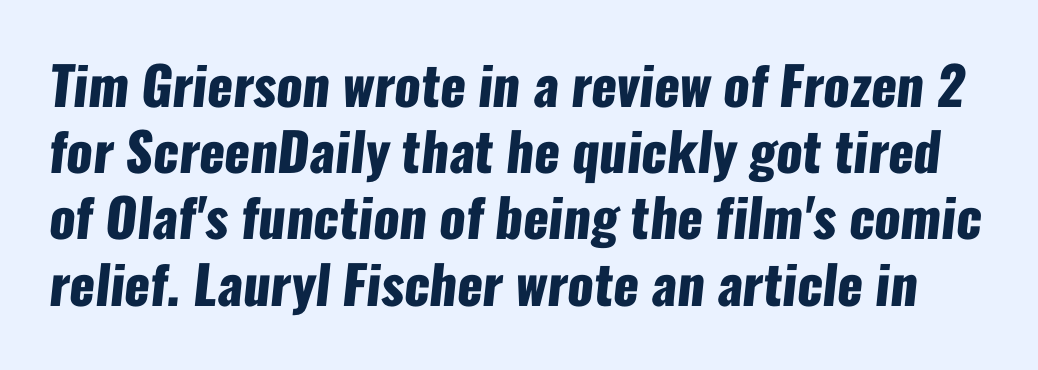
The image shows 53 px heavy, condensed sans-serif type; set normal line spacing (1.25x), normal letter spacing, not underlined; low stroke contrast and a medium x-height.
